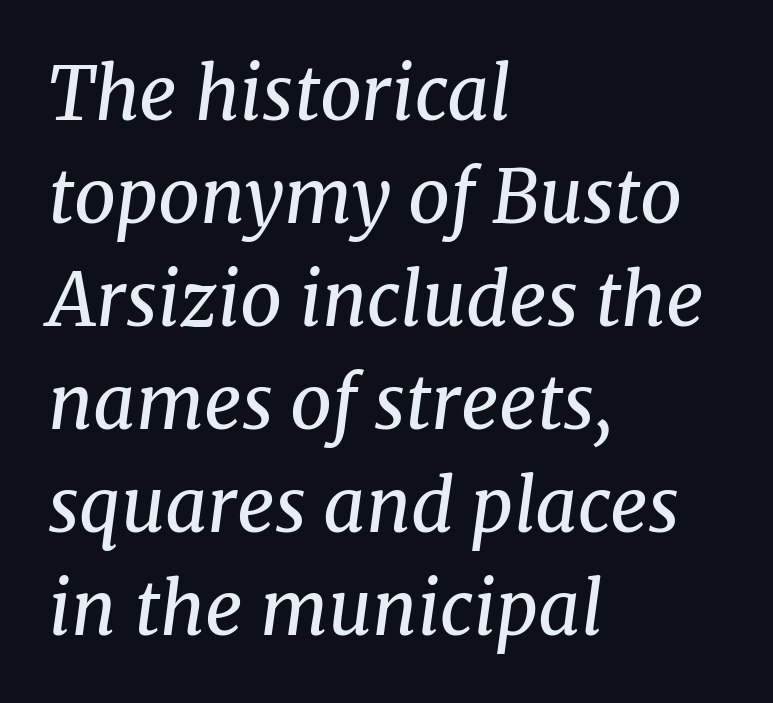
{"serif": "yes", "italic": "yes", "lean": "right", "slant_degrees": 8, "bold": "no", "weight": "regular", "width": "normal", "stroke_contrast": "medium", "x_height": "medium", "monospaced": "no", "underline": "no", "align": "left", "line_spacing": "normal", "line_spacing_ratio": 1.41, "letter_spacing": "normal", "letter_spacing_em": 0.0, "glyph_px": 73}
